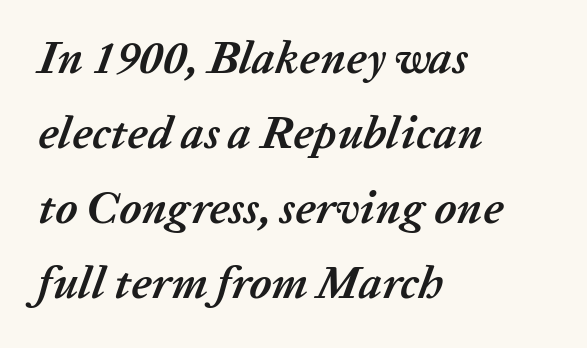
{"italic": "yes", "lean": "right", "slant_degrees": 20, "bold": "yes", "weight": "semibold", "width": "normal", "stroke_contrast": "low", "x_height": "medium", "monospaced": "no", "underline": "no", "align": "left", "line_spacing": "normal", "line_spacing_ratio": 1.63, "letter_spacing": "normal", "letter_spacing_em": 0.0, "glyph_px": 46}
